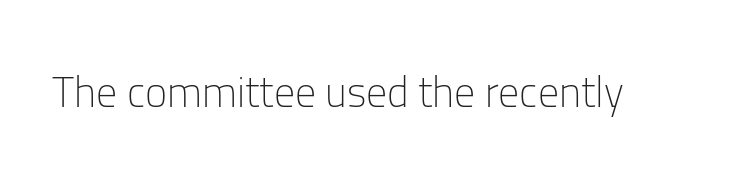
Descender tails drop into unmarked territory. The typeface chosen for these lines omits serifs. This is not heavy type; no bold has been used. Observe the ordinary spacing: letters are neighbours, not strangers. Tall strokes in this sample are plumb rather than angled.
